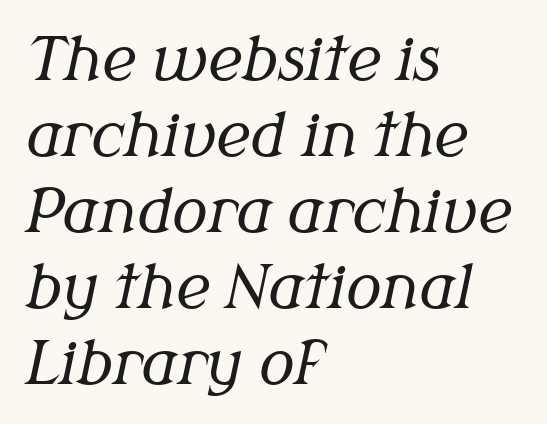
Q: Is the text bold? A: No.
Q: Is the text italic (slanted)? A: Yes, it leans right by about 12 degrees.
Q: Is the typeface a serif or a sans-serif typeface? A: Serif.
Q: Is the text underlined? A: No.
Q: How is the paragraph aligned? A: Left-aligned.
Q: Is the spacing between letters normal or unusually wide? A: Normal.
Q: Is the spacing between lines tight, normal or loose? A: Normal.
Q: Width (condensed, normal, or wide)? A: Normal.
Q: Stroke contrast? A: Medium.
Q: x-height? A: Medium.
Q: Monospaced? A: No.
